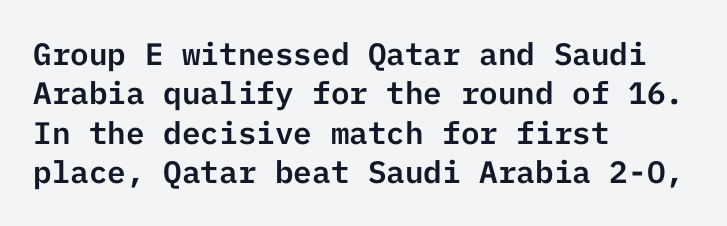
Q: Is the text italic (slanted)? A: No, it is upright.
Q: Is the typeface a serif or a sans-serif typeface? A: Sans-serif.
Q: Is the text underlined? A: No.
Q: How is the paragraph aligned? A: Left-aligned.
Q: Is the spacing between letters normal or unusually wide? A: Normal.
Q: Is the spacing between lines tight, normal or loose? A: Normal.
Q: Width (condensed, normal, or wide)? A: Normal.
Q: Stroke contrast? A: Low.
Q: x-height? A: Medium.
